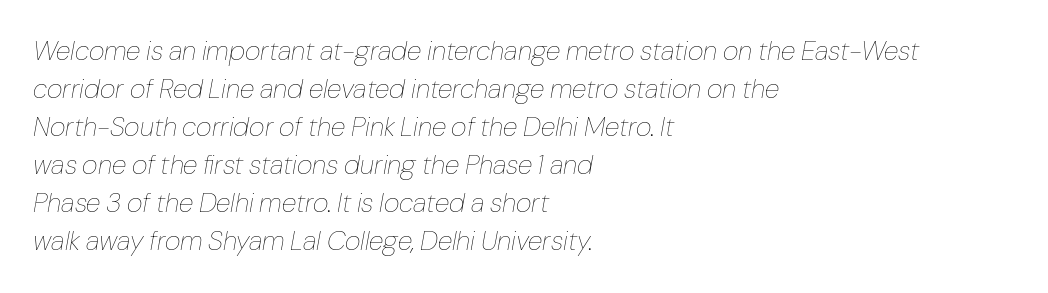
The passage shown is not bold in any degree. Posture: slanted. Regarding leading, the lines here are spaced in the standard way. The passage shown has conventional tracking throughout.
